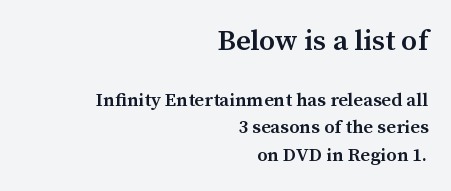
{"serif": "yes", "italic": "no", "bold": "semi", "weight": "semibold", "width": "normal", "stroke_contrast": "medium", "x_height": "medium", "monospaced": "no", "underline": "no", "align": "right", "line_spacing": "normal", "line_spacing_ratio": 1.44, "letter_spacing": "normal", "letter_spacing_em": 0.0, "larger_block": "first", "size_ratio": 1.53, "glyph_px": 29}
